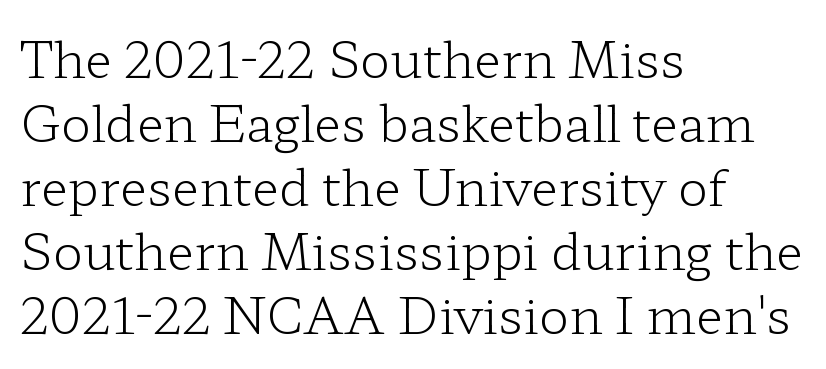
Q: Is the text bold? A: No.
Q: Is the text italic (slanted)? A: No, it is upright.
Q: Is the typeface a serif or a sans-serif typeface? A: Serif.
Q: Is the text underlined? A: No.
Q: How is the paragraph aligned? A: Left-aligned.
Q: Is the spacing between letters normal or unusually wide? A: Normal.
Q: Is the spacing between lines tight, normal or loose? A: Normal.
Q: Width (condensed, normal, or wide)? A: Wide.
Q: Stroke contrast? A: Low.
Q: x-height? A: Medium.
Q: Monospaced? A: No.
